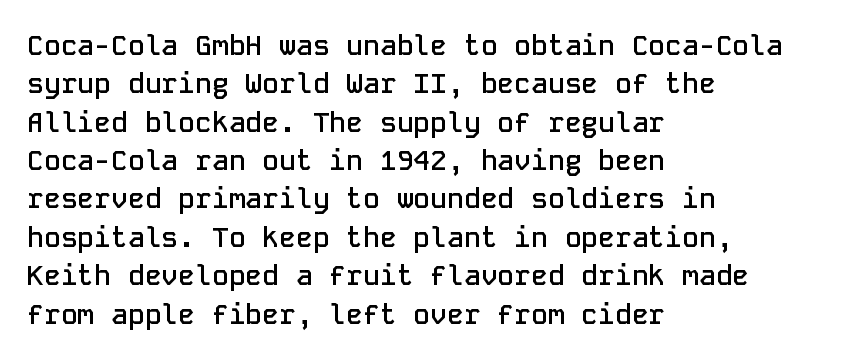
Each row of text sits above clean, open space. The passage shown is typed in a monospace face where columns stay perfectly aligned. The ragged edge is on the right, which tells us the setting is flush left. This is sans-serif lettering, the kind often seen on screens and signage. Compared with typical body copy, the letter spacing here is the same. The lettering holds an erect, upright posture throughout.
